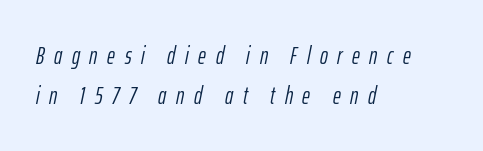
The tracking reads as deliberately expanded to a designer's eye. The baseline area is clear. Rows of type keep a routine distance in the vertical direction. Rendered with sloped, italic letterforms. If you drew a ruler down the left edge, every line would touch it.
